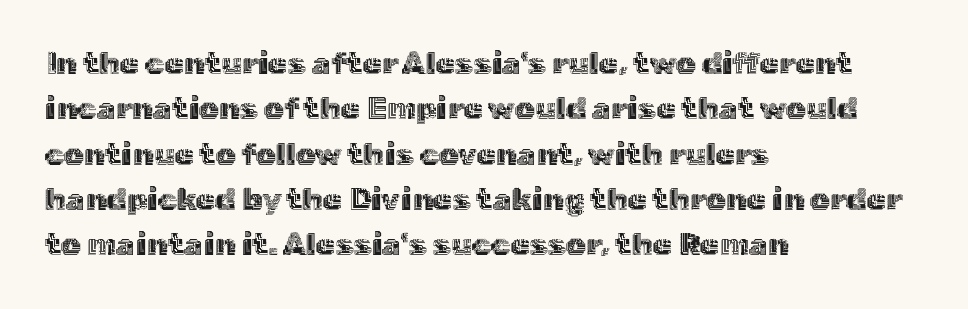
Q: Is the text italic (slanted)? A: No, it is upright.
Q: Is the text underlined? A: No.
Q: How is the paragraph aligned? A: Left-aligned.
Q: Is the spacing between letters normal or unusually wide? A: Normal.
Q: Is the spacing between lines tight, normal or loose? A: Normal.
Q: Width (condensed, normal, or wide)? A: Normal.
Q: x-height? A: Medium.
Q: Monospaced? A: No.
